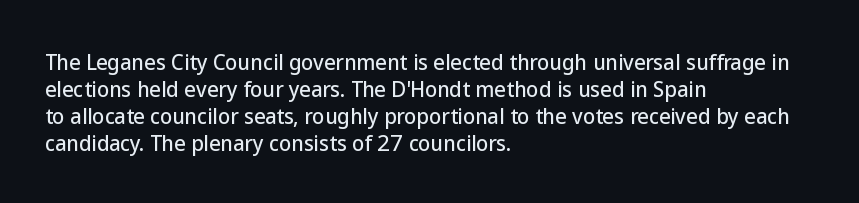
The image shows 20 px text type, upright; set left-aligned, normal line spacing (1.35x), normal letter spacing, not underlined.
